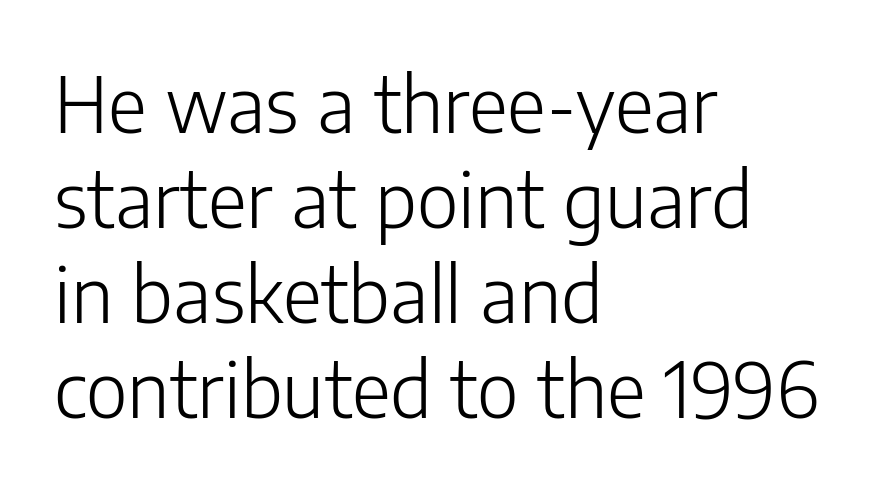
A bare baseline throughout the passage. In terms of letterform style, serifs are entirely absent. Here the glyphs are tracked normally, forming tight word shapes. Every stem runs plumb, perpendicular to the baseline. Does the copy run flush right? No — it runs flush left.
